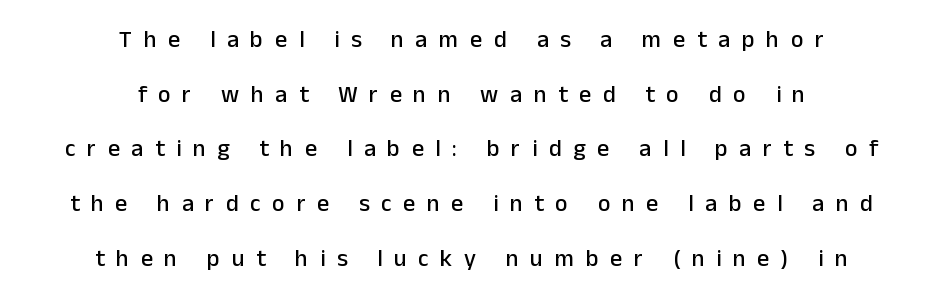
{"italic": "no", "underline": "no", "align": "center", "line_spacing": "loose", "line_spacing_ratio": 2.28, "letter_spacing": "wide", "letter_spacing_em": 0.48, "glyph_px": 24}
